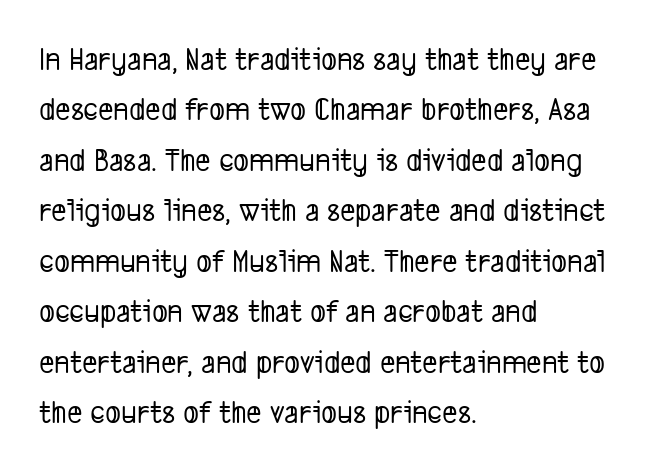
Q: Is the typeface a serif or a sans-serif typeface? A: Sans-serif.
Q: Is the text underlined? A: No.
Q: How is the paragraph aligned? A: Left-aligned.
Q: Is the spacing between letters normal or unusually wide? A: Normal.
Q: Is the spacing between lines tight, normal or loose? A: Normal.
Q: Width (condensed, normal, or wide)? A: Condensed.
Q: Stroke contrast? A: Low.
Q: x-height? A: Medium.
Q: Monospaced? A: No.
